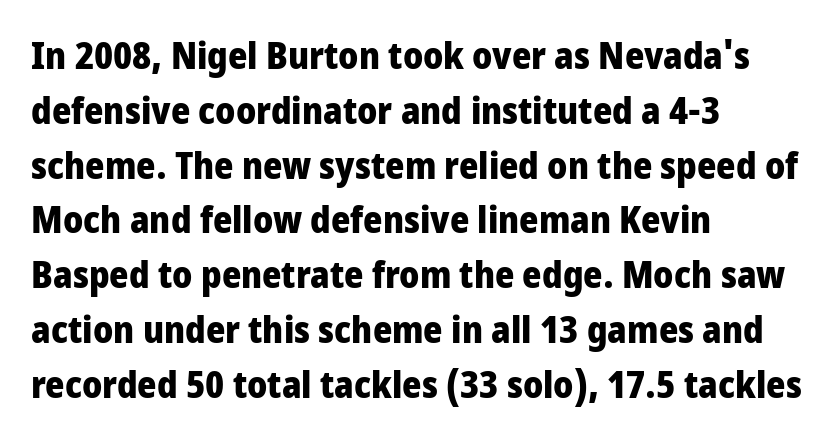
{"serif": "no", "italic": "no", "bold": "yes", "weight": "heavy", "width": "condensed", "stroke_contrast": "low", "x_height": "large", "monospaced": "no", "underline": "no", "align": "left", "line_spacing": "normal", "line_spacing_ratio": 1.48, "letter_spacing": "normal", "letter_spacing_em": 0.0, "glyph_px": 37}
